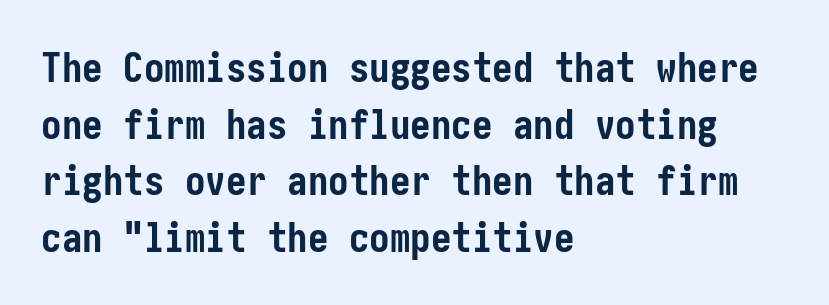
{"serif": "no", "italic": "no", "bold": "yes", "weight": "semibold", "width": "condensed", "stroke_contrast": "low", "x_height": "medium", "underline": "no", "align": "left", "line_spacing": "normal", "line_spacing_ratio": 1.38, "letter_spacing": "normal", "letter_spacing_em": 0.0, "glyph_px": 41}
